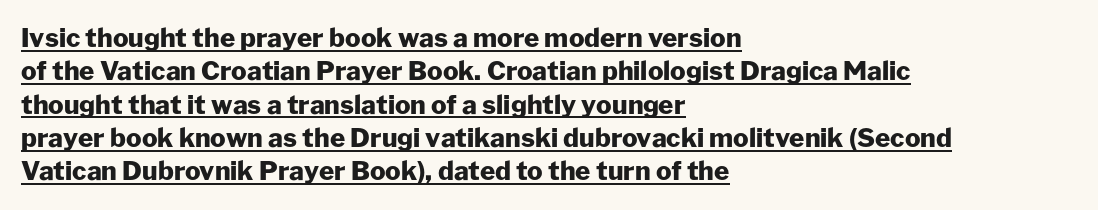
{"italic": "no", "bold": "yes", "underline": "yes", "align": "left", "line_spacing": "normal", "line_spacing_ratio": 1.28, "letter_spacing": "normal", "letter_spacing_em": 0.0, "glyph_px": 26}
